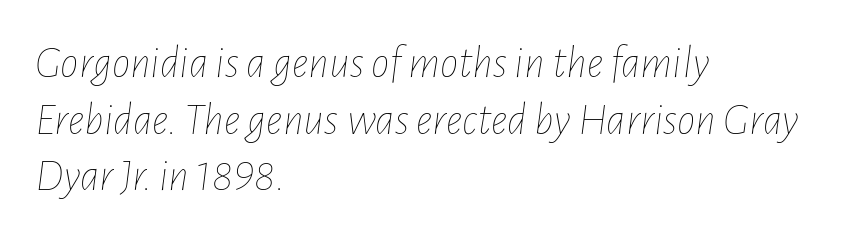
The image shows 46 px thin, condensed type, italic (leaning right); set left-aligned, line spacing 1.23x, normal letter spacing, not underlined; low stroke contrast and a medium x-height.
